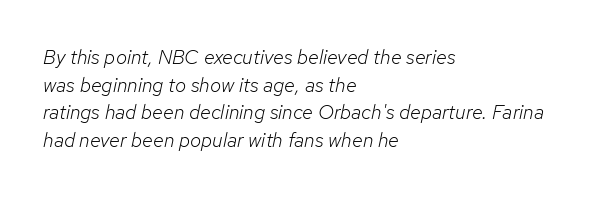
{"italic": "yes", "lean": "right", "slant_degrees": 12, "bold": "no", "underline": "no", "align": "left", "line_spacing": "normal", "line_spacing_ratio": 1.38, "letter_spacing": "normal", "letter_spacing_em": 0.0, "glyph_px": 20}
